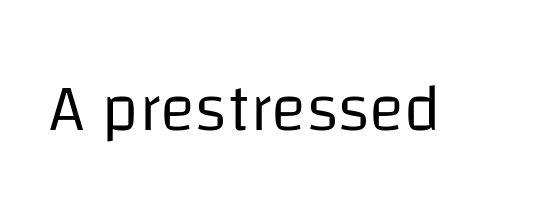
The image shows 66 px regular-weight sans-serif type, upright; set normal letter spacing, not underlined; low stroke contrast and a large x-height.
